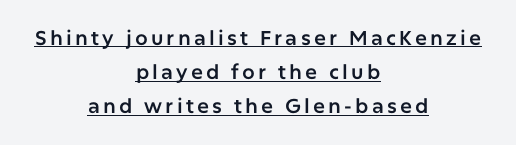
The image shows 20 px text type, upright; set centered, line spacing 1.71x, underlined.
